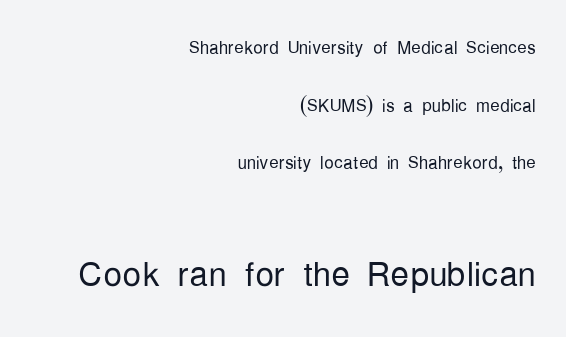
{"serif": "no", "italic": "no", "bold": "no", "weight": "light", "width": "condensed", "stroke_contrast": "low", "x_height": "medium", "monospaced": "no", "underline": "no", "align": "right", "line_spacing": "loose", "line_spacing_ratio": 2.4, "letter_spacing": "normal", "letter_spacing_em": 0.0, "larger_block": "second", "size_ratio": 1.96, "glyph_px": 47}
